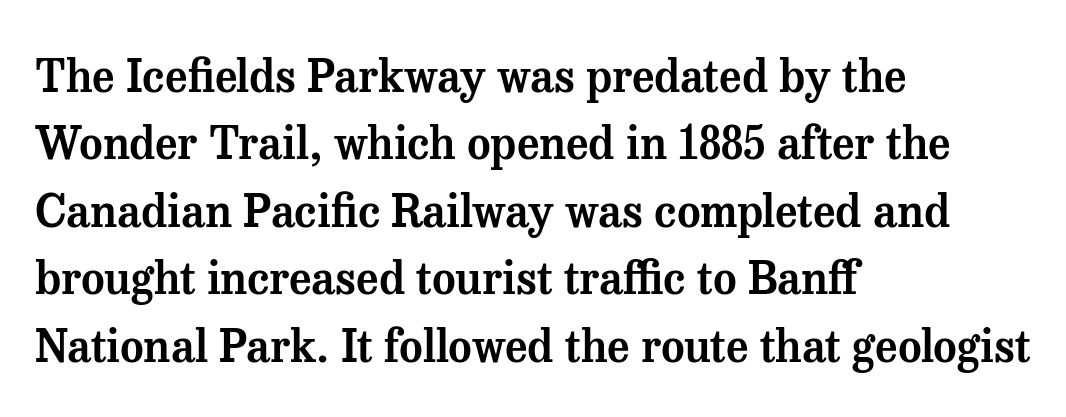
Q: Is the text italic (slanted)? A: No, it is upright.
Q: Is the typeface a serif or a sans-serif typeface? A: Serif.
Q: Is the text underlined? A: No.
Q: How is the paragraph aligned? A: Left-aligned.
Q: Is the spacing between letters normal or unusually wide? A: Normal.
Q: Is the spacing between lines tight, normal or loose? A: Normal.
Q: Width (condensed, normal, or wide)? A: Normal.
Q: Stroke contrast? A: Medium.
Q: x-height? A: Medium.
Q: Monospaced? A: No.
